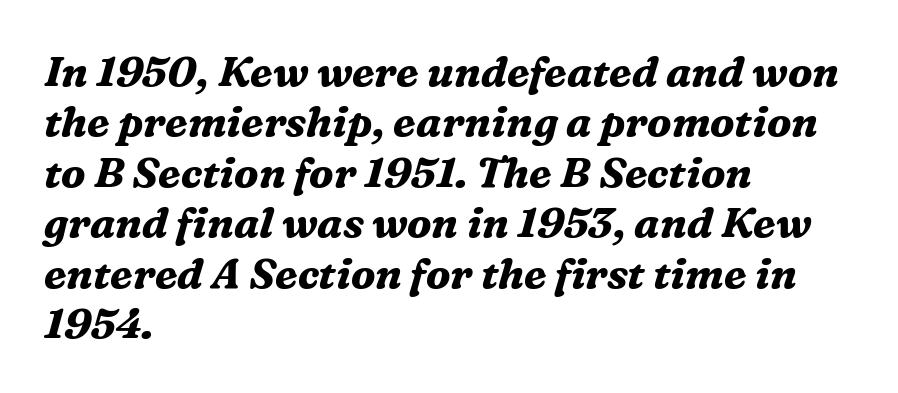
{"serif": "yes", "italic": "yes", "lean": "right", "slant_degrees": 16, "bold": "yes", "weight": "bold", "width": "normal", "stroke_contrast": "medium", "x_height": "medium", "monospaced": "no", "underline": "no", "align": "left", "line_spacing_ratio": 1.2, "letter_spacing": "normal", "letter_spacing_em": 0.0, "glyph_px": 42}
